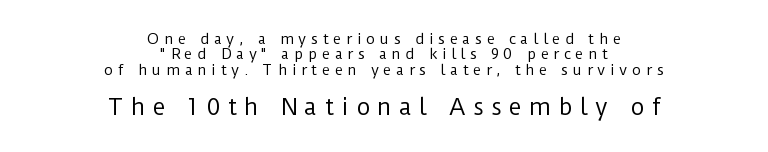
{"italic": "no", "bold": "no", "underline": "no", "align": "center", "line_spacing": "tight", "line_spacing_ratio": 1.09, "letter_spacing": "wide", "letter_spacing_em": 0.33, "larger_block": "second", "size_ratio": 1.57, "glyph_px": 22}
